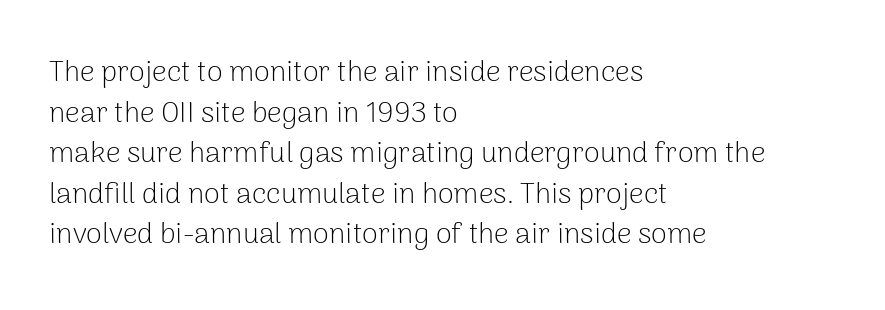
Q: Is the text bold? A: No.
Q: Is the text italic (slanted)? A: No, it is upright.
Q: Is the typeface a serif or a sans-serif typeface? A: Sans-serif.
Q: Is the text underlined? A: No.
Q: How is the paragraph aligned? A: Left-aligned.
Q: Is the spacing between letters normal or unusually wide? A: Normal.
Q: Is the spacing between lines tight, normal or loose? A: Normal.
Q: Width (condensed, normal, or wide)? A: Normal.
Q: Stroke contrast? A: Low.
Q: x-height? A: Medium.
Q: Monospaced? A: No.
